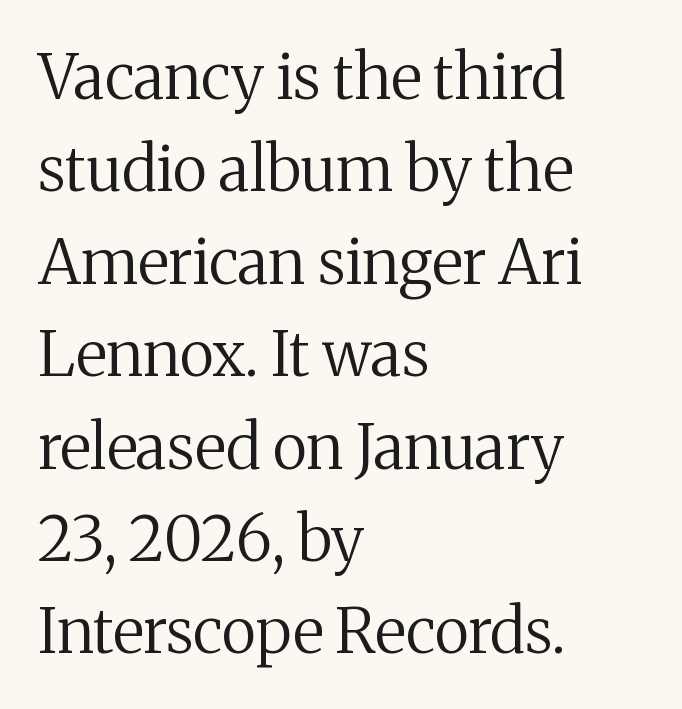
Ordinary non-slanted type is in use. Note: serifs present on the glyphs. Successive baselines arrive at the customary interval. The rendering uses natural spacing where letterforms have individual widths.
